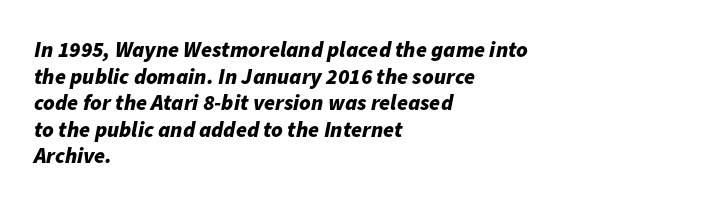
Q: Is the text bold? A: Yes.
Q: Is the text italic (slanted)? A: Yes, it leans right by about 11 degrees.
Q: Is the text underlined? A: No.
Q: How is the paragraph aligned? A: Left-aligned.
Q: Is the spacing between letters normal or unusually wide? A: Normal.
